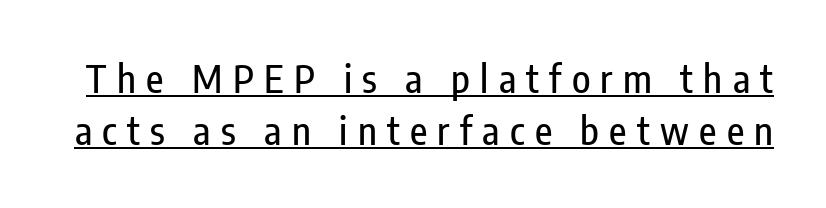
{"serif": "no", "italic": "no", "width": "condensed", "stroke_contrast": "low", "x_height": "medium", "monospaced": "no", "underline": "yes", "line_spacing": "normal", "line_spacing_ratio": 1.38, "letter_spacing": "wide", "letter_spacing_em": 0.27, "glyph_px": 38}
